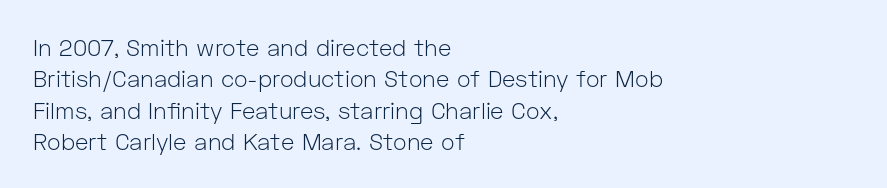
{"italic": "no", "bold": "no", "underline": "no", "align": "left", "line_spacing": "normal", "line_spacing_ratio": 1.36, "letter_spacing": "normal", "letter_spacing_em": 0.0, "glyph_px": 23}
